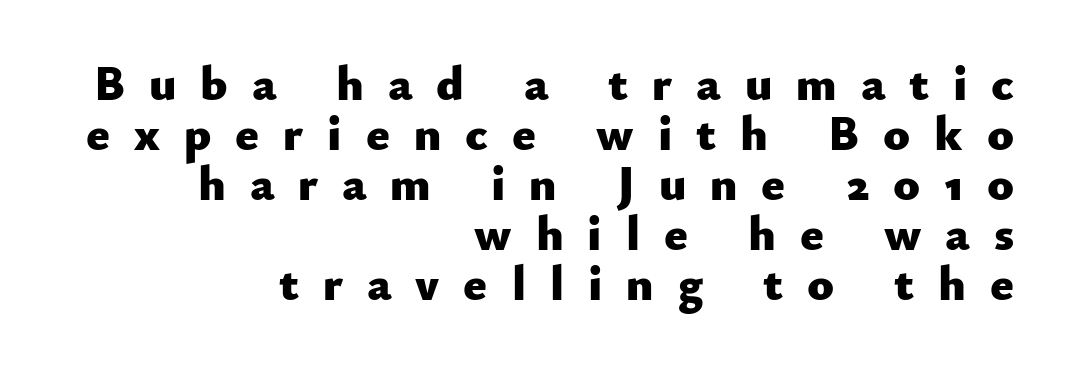
Quick note: underline off. Examine the stroke ends and you'll find no serifs. Rows of type sit shoulder to shoulder in the vertical direction. Every row of glyphs terminates at an identical x-position on the right. This sample has the flowing, uneven cadence of proportional lettering.
